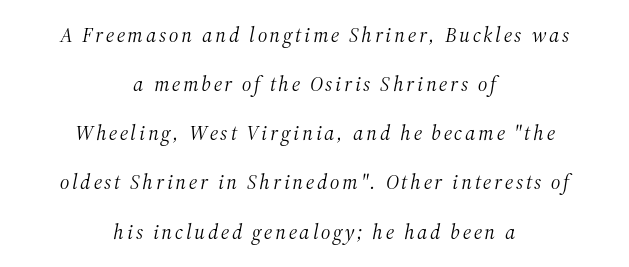
Q: Is the text bold? A: No.
Q: Is the text italic (slanted)? A: Yes, it leans right by about 12 degrees.
Q: Is the text underlined? A: No.
Q: How is the paragraph aligned? A: Centered.
Q: Is the spacing between lines tight, normal or loose? A: Loose.
